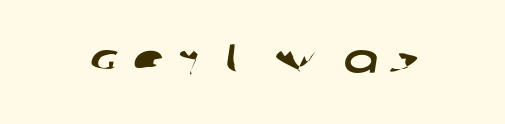
Character widths vary here, with narrow letters taking less room than wide ones. The strip under each line holds only bare page. Nope, no serifs anywhere on these letters. The letters are spread apart with noticeably loose tracking.
